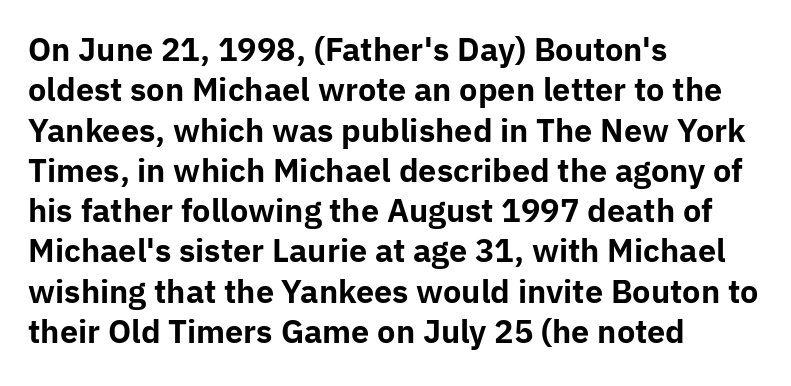
{"serif": "no", "italic": "no", "bold": "yes", "weight": "bold", "width": "normal", "stroke_contrast": "low", "x_height": "medium", "monospaced": "no", "underline": "no", "align": "left", "line_spacing": "normal", "line_spacing_ratio": 1.3, "letter_spacing": "normal", "letter_spacing_em": 0.0, "glyph_px": 31}
